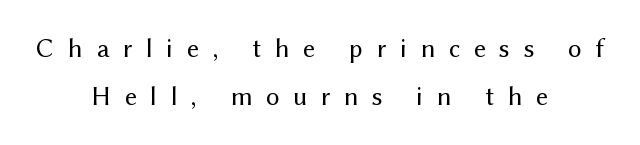
{"italic": "no", "bold": "no", "underline": "no", "align": "center", "line_spacing_ratio": 1.78, "letter_spacing": "wide", "letter_spacing_em": 0.5, "glyph_px": 27}
